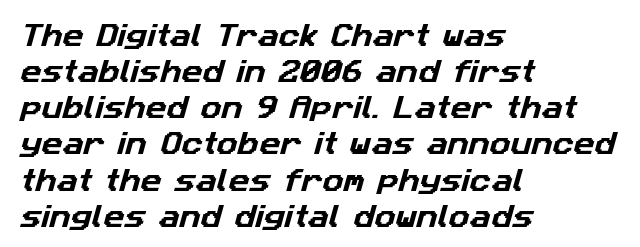
{"underline": "no", "align": "left", "line_spacing": "normal", "line_spacing_ratio": 1.39, "letter_spacing": "normal", "letter_spacing_em": 0.0, "glyph_px": 26}
